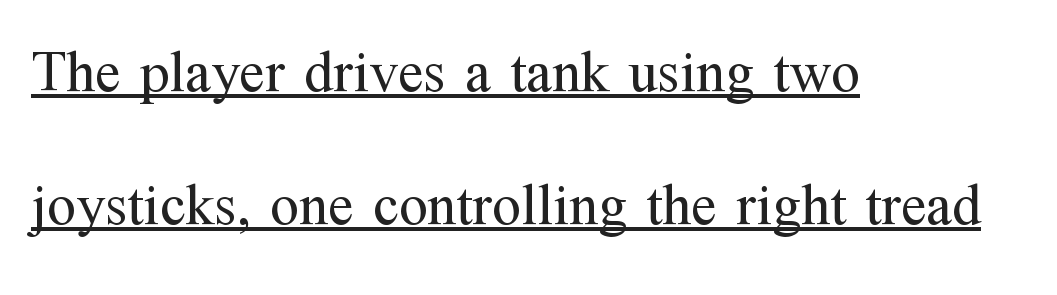
{"serif": "yes", "italic": "no", "bold": "no", "weight": "regular", "width": "normal", "stroke_contrast": "medium", "x_height": "medium", "monospaced": "no", "underline": "yes", "align": "left", "line_spacing": "loose", "line_spacing_ratio": 2.25, "letter_spacing": "normal", "letter_spacing_em": 0.0, "glyph_px": 59}
